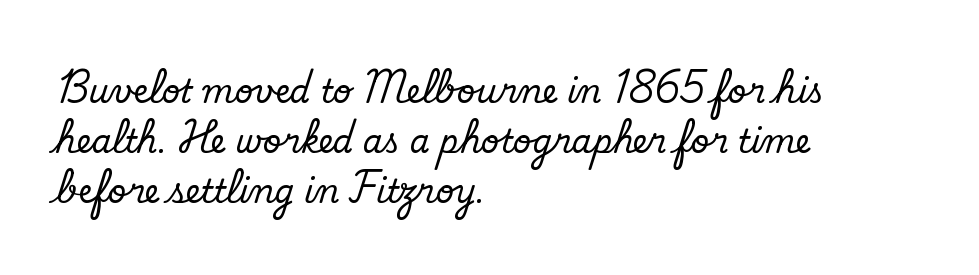
{"serif": "no", "bold": "no", "weight": "regular", "width": "normal", "stroke_contrast": "low", "x_height": "small", "monospaced": "no", "underline": "no", "align": "left", "line_spacing": "normal", "line_spacing_ratio": 1.57, "letter_spacing": "normal", "letter_spacing_em": 0.0, "glyph_px": 32}
